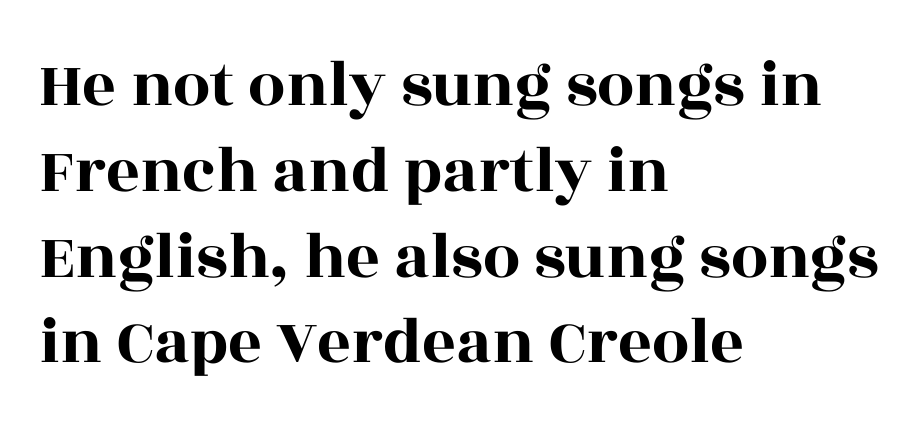
{"serif": "yes", "italic": "no", "width": "wide", "x_height": "large", "monospaced": "no", "underline": "no", "align": "left", "line_spacing": "normal", "line_spacing_ratio": 1.3, "letter_spacing": "normal", "letter_spacing_em": 0.0, "glyph_px": 66}
